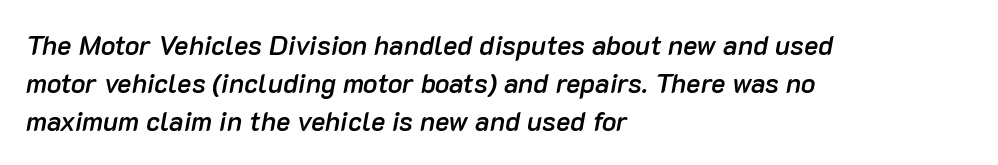
Q: Is the text bold? A: Semi-bold.
Q: Is the text italic (slanted)? A: Yes, it leans right by about 10 degrees.
Q: Is the text underlined? A: No.
Q: How is the paragraph aligned? A: Left-aligned.
Q: Is the spacing between letters normal or unusually wide? A: Normal.
Q: Is the spacing between lines tight, normal or loose? A: Normal.
